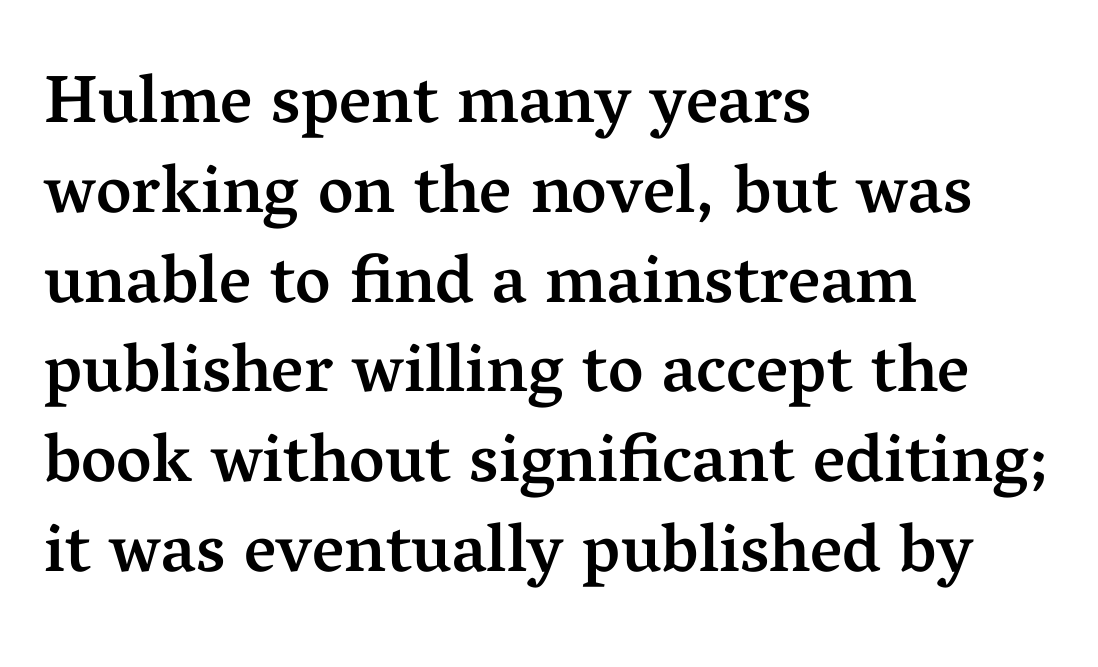
{"serif": "yes", "italic": "no", "bold": "semi", "weight": "semibold", "width": "normal", "stroke_contrast": "medium", "x_height": "medium", "monospaced": "no", "underline": "no", "align": "left", "line_spacing": "normal", "line_spacing_ratio": 1.32, "letter_spacing": "normal", "letter_spacing_em": 0.0, "glyph_px": 68}
